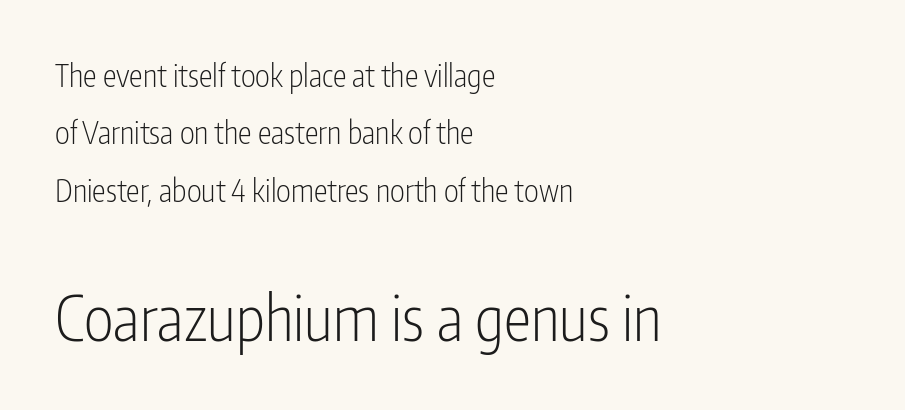
Q: Is the text bold? A: No.
Q: Is the text italic (slanted)? A: No, it is upright.
Q: Is the typeface a serif or a sans-serif typeface? A: Sans-serif.
Q: Is the text underlined? A: No.
Q: How is the paragraph aligned? A: Left-aligned.
Q: Is the spacing between letters normal or unusually wide? A: Normal.
Q: Which block of text is set in a larger size, the first (top) or the second (bottom)? A: The second (bottom) one.
Q: Width (condensed, normal, or wide)? A: Condensed.
Q: Stroke contrast? A: Low.
Q: x-height? A: Medium.
Q: Monospaced? A: No.
